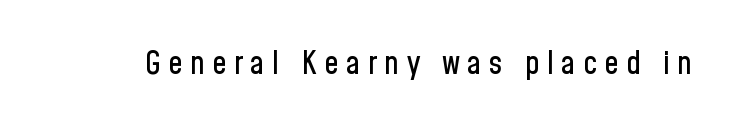
Q: Is the text italic (slanted)? A: No, it is upright.
Q: Is the typeface a serif or a sans-serif typeface? A: Sans-serif.
Q: Is the text underlined? A: No.
Q: Is the spacing between letters normal or unusually wide? A: Unusually wide.
Q: Width (condensed, normal, or wide)? A: Condensed.
Q: Stroke contrast? A: Low.
Q: x-height? A: Medium.
Q: Monospaced? A: No.
